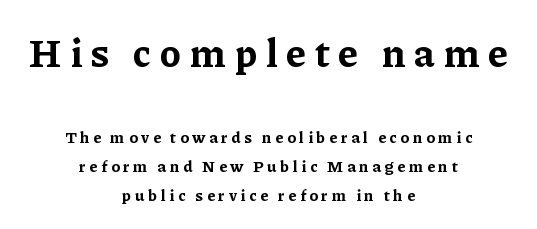
{"serif": "yes", "italic": "no", "bold": "yes", "weight": "bold", "width": "normal", "stroke_contrast": "low", "x_height": "medium", "monospaced": "no", "underline": "no", "align": "center", "line_spacing_ratio": 1.81, "letter_spacing": "wide", "letter_spacing_em": 0.22, "larger_block": "first", "size_ratio": 2.44, "glyph_px": 39}
